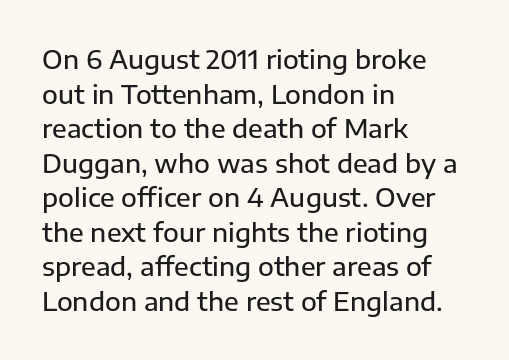
The image shows 26 px text type, upright; set left-aligned, normal line spacing (1.33x), normal letter spacing, not underlined.
